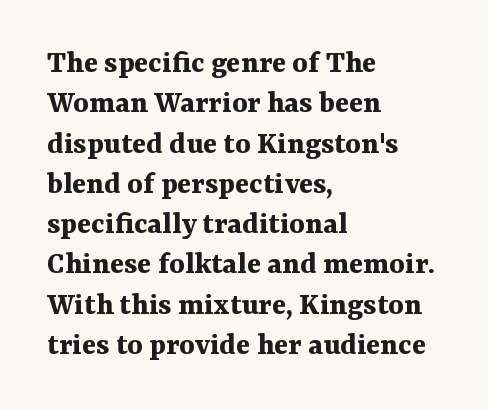
Character widths vary here, with narrow letters taking less room than wide ones. The font family rendered here belongs to the serif group. Summary of weight: heavy, a full bold. Style check: upright.
